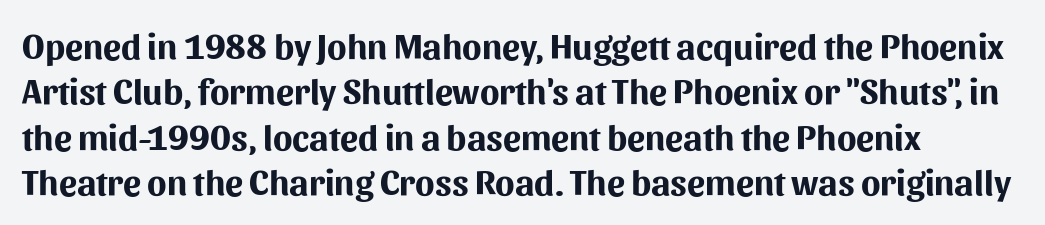
The image shows 36 px bold sans-serif type, upright; set left-aligned, normal line spacing (1.26x), normal letter spacing, not underlined; medium stroke contrast and a medium x-height.
